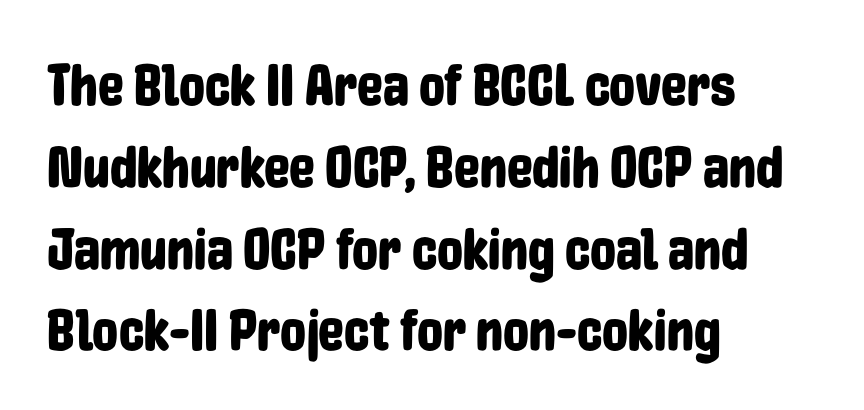
The image shows 58 px condensed sans-serif type, upright; set left-aligned, normal line spacing (1.41x), normal letter spacing, not underlined; low stroke contrast and a medium x-height.
